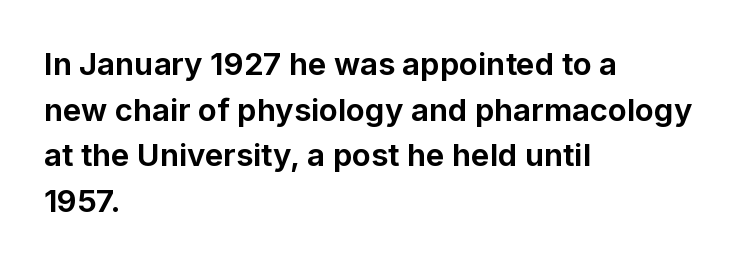
The font family rendered here belongs to the sans-serif group. The tracking reads as untouched default to a designer's eye. The specimen reads as upright at a glance. A normal amount of white space separates one row of letters from the next. The baseline area is clear. The lines are quadded left.
